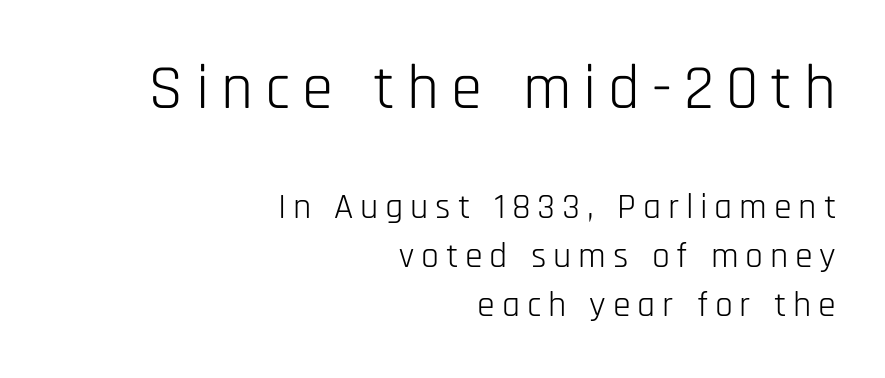
The image shows 63 px light, condensed sans-serif type, upright; set right-aligned, normal line spacing (1.35x), not underlined; the first (top) block is 1.75x larger; low stroke contrast and a large x-height.
